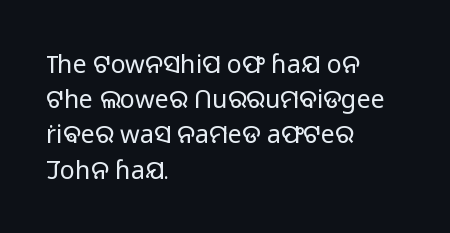
The image shows 25 px text type, upright; set left-aligned, normal line spacing (1.41x), normal letter spacing, not underlined.
